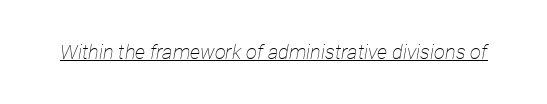
The image shows 20 px text type, italic (leaning right); set normal letter spacing, underlined.
